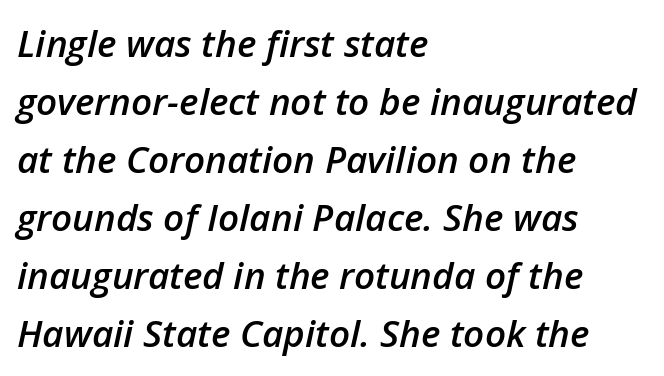
Q: Is the text bold? A: Semi-bold.
Q: Is the text italic (slanted)? A: Yes, it leans right by about 12 degrees.
Q: Is the text underlined? A: No.
Q: How is the paragraph aligned? A: Left-aligned.
Q: Is the spacing between letters normal or unusually wide? A: Normal.
Q: Is the spacing between lines tight, normal or loose? A: Normal.
Q: Width (condensed, normal, or wide)? A: Normal.
Q: Stroke contrast? A: Low.
Q: x-height? A: Medium.
Q: Monospaced? A: No.
